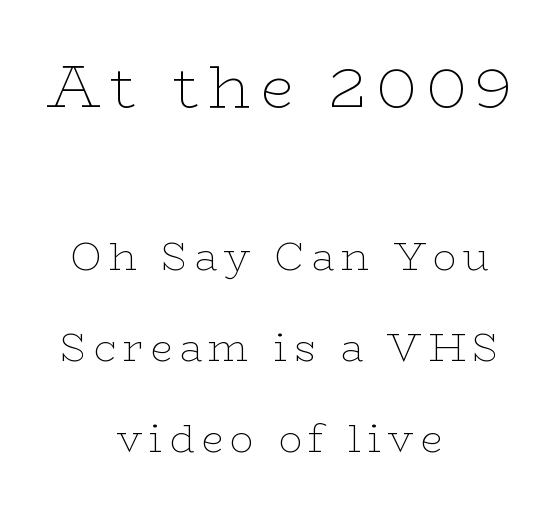
{"serif": "yes", "italic": "no", "bold": "no", "weight": "thin", "width": "wide", "stroke_contrast": "low", "x_height": "medium", "monospaced": "no", "underline": "no", "align": "center", "line_spacing": "loose", "line_spacing_ratio": 2.28, "larger_block": "first", "size_ratio": 1.5, "glyph_px": 60}
